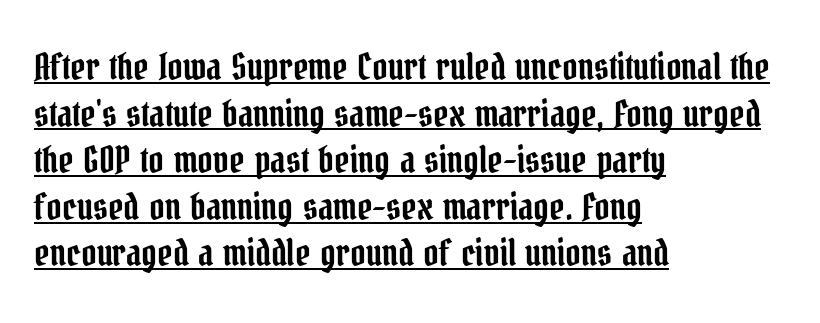
The image shows 37 px condensed serif type, upright; set left-aligned, normal line spacing (1.26x), normal letter spacing, underlined; low stroke contrast and a medium x-height.
